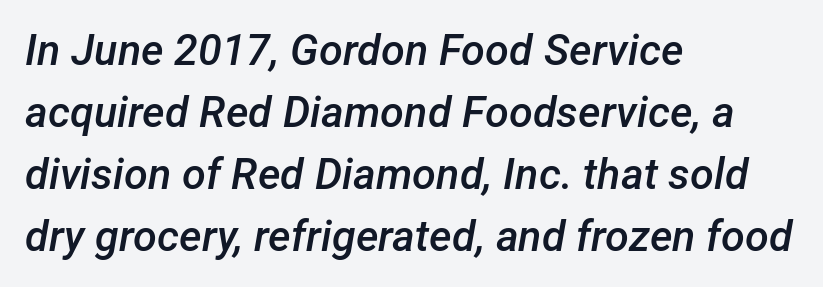
Q: Is the text bold? A: Semi-bold.
Q: Is the text italic (slanted)? A: Yes, it leans right by about 12 degrees.
Q: Is the text underlined? A: No.
Q: How is the paragraph aligned? A: Left-aligned.
Q: Is the spacing between letters normal or unusually wide? A: Normal.
Q: Is the spacing between lines tight, normal or loose? A: Normal.
Q: Width (condensed, normal, or wide)? A: Normal.
Q: Stroke contrast? A: Low.
Q: x-height? A: Medium.
Q: Monospaced? A: No.
